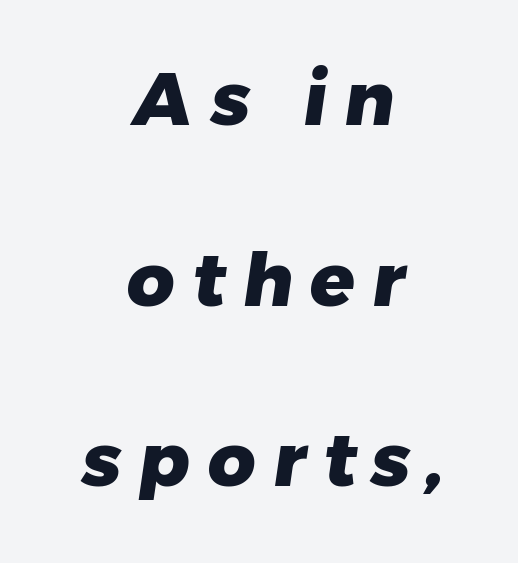
Between one letter and the next there's a generous, obvious gap. You could not count columns in this text — the font is proportionally spaced. Alignment: centered. The leading is generous, giving the passage an open texture.
